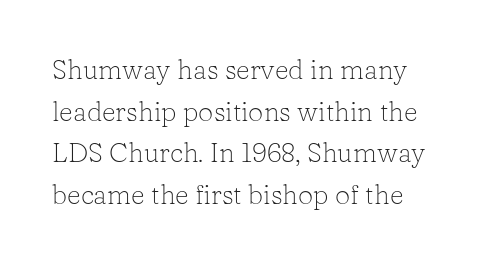
{"italic": "no", "bold": "no", "underline": "no", "line_spacing": "normal", "line_spacing_ratio": 1.54, "letter_spacing": "normal", "letter_spacing_em": 0.0, "glyph_px": 27}
